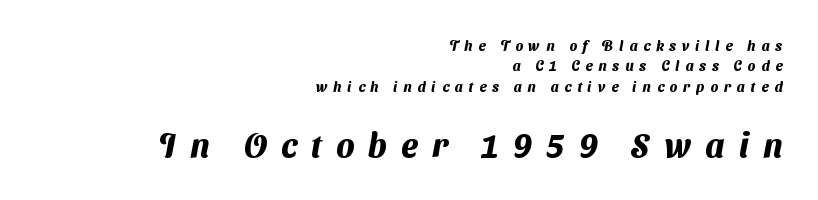
{"serif": "no", "bold": "yes", "weight": "heavy", "width": "normal", "stroke_contrast": "medium", "x_height": "medium", "monospaced": "no", "underline": "no", "align": "right", "line_spacing": "normal", "line_spacing_ratio": 1.45, "letter_spacing": "wide", "letter_spacing_em": 0.43, "larger_block": "second", "size_ratio": 2.36, "glyph_px": 33}
